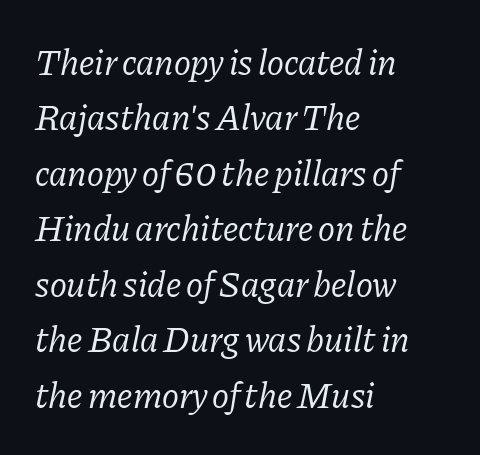
{"serif": "yes", "italic": "yes", "lean": "right", "slant_degrees": 11, "bold": "no", "weight": "regular", "width": "normal", "stroke_contrast": "low", "x_height": "medium", "monospaced": "no", "underline": "no", "align": "left", "line_spacing": "normal", "line_spacing_ratio": 1.54, "letter_spacing": "normal", "letter_spacing_em": 0.0, "glyph_px": 36}
